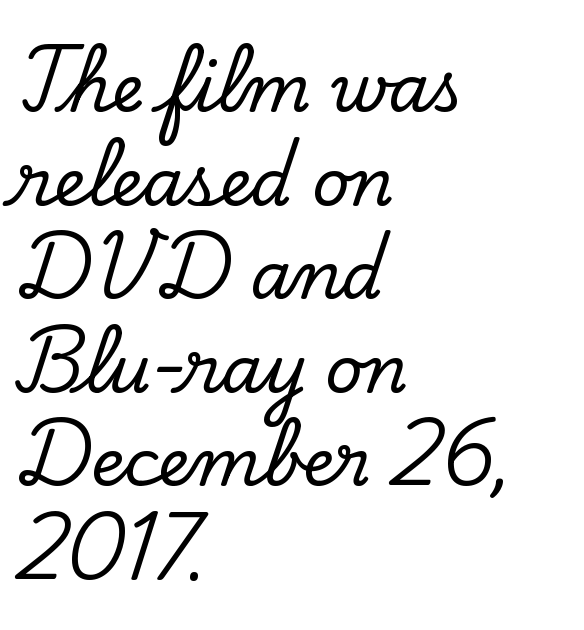
Q: Is the text italic (slanted)? A: Yes.
Q: Is the typeface a serif or a sans-serif typeface? A: Serif.
Q: Is the text underlined? A: No.
Q: How is the paragraph aligned? A: Left-aligned.
Q: Is the spacing between letters normal or unusually wide? A: Normal.
Q: Is the spacing between lines tight, normal or loose? A: Normal.
Q: Width (condensed, normal, or wide)? A: Normal.
Q: Stroke contrast? A: Low.
Q: x-height? A: Small.
Q: Monospaced? A: No.
